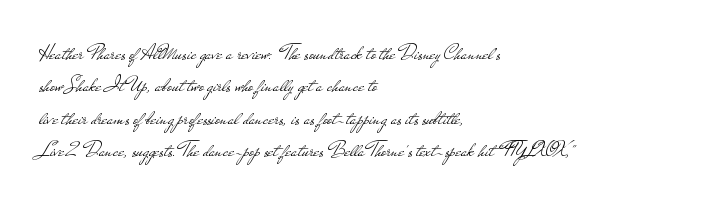
Q: Is the text bold? A: No.
Q: Is the text italic (slanted)? A: Yes.
Q: Is the text underlined? A: No.
Q: How is the paragraph aligned? A: Left-aligned.
Q: Is the spacing between letters normal or unusually wide? A: Normal.
Q: Is the spacing between lines tight, normal or loose? A: Normal.
